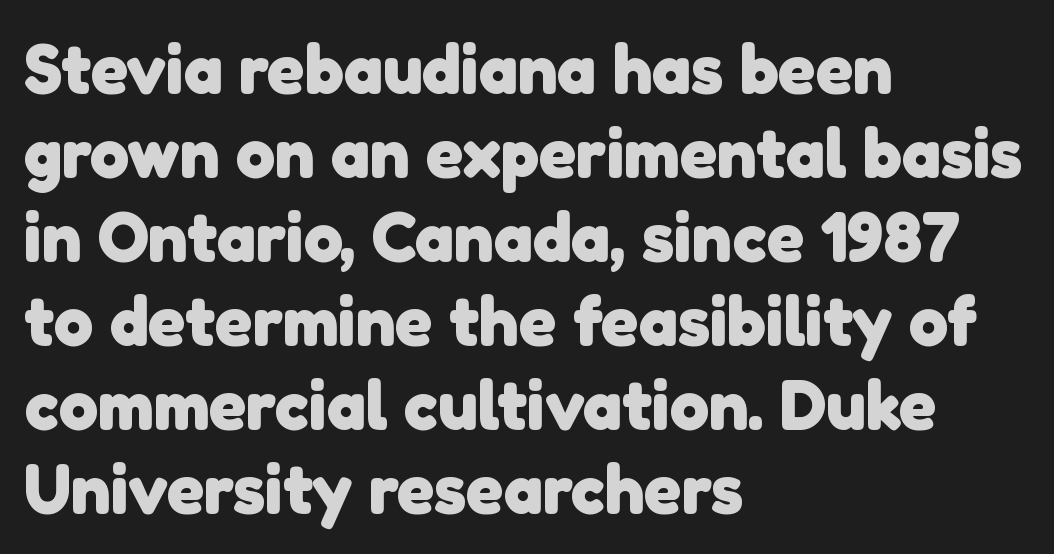
Type style note: lacks serifs. The compositor pushed each line to the left boundary. Heavy, bold letterforms. Underlining? Definitely not there. The tracking reads as untouched default to a designer's eye.
